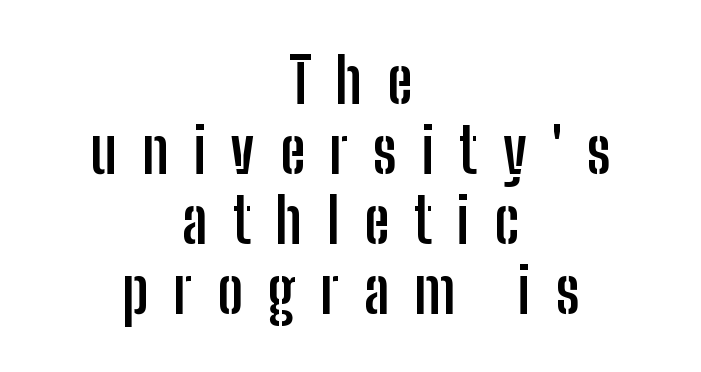
{"serif": "no", "italic": "no", "bold": "yes", "weight": "semibold", "width": "condensed", "stroke_contrast": "low", "x_height": "medium", "monospaced": "no", "underline": "no", "align": "center", "line_spacing": "tight", "line_spacing_ratio": 1.13, "letter_spacing": "wide", "letter_spacing_em": 0.4, "glyph_px": 62}
